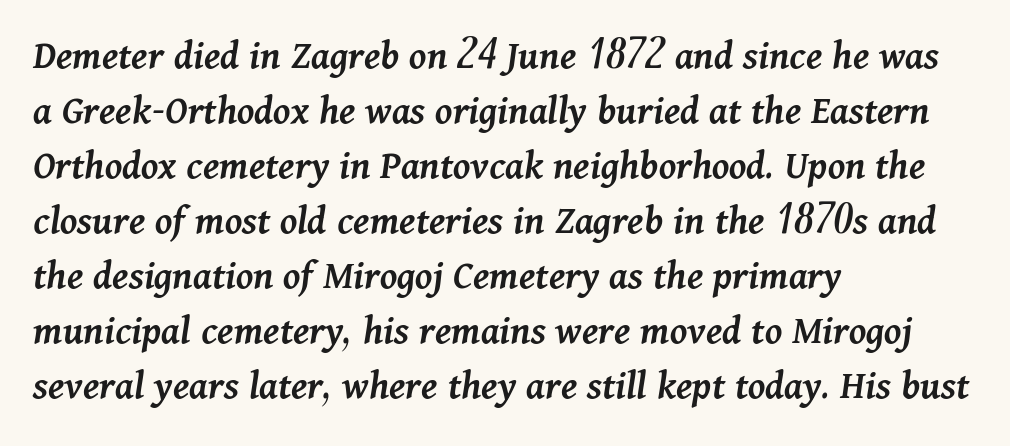
Unmarked baselines from the first word to the last. Its strokes are somewhat broadened, the hallmark of semibold type. Successive baselines arrive at the customary interval. Character widths vary here, with narrow letters taking less room than wide ones. Each line starts at the same left margin while the right side varies. Here the glyphs are tracked normally, forming tight word shapes.
